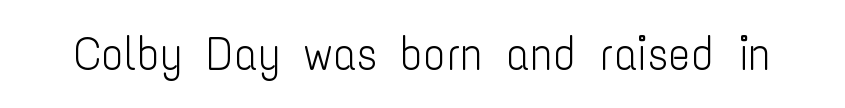
Weight class: somewhere from thin through regular. Italic: no, the glyphs are upright roman. Nobody touched the tracking dial on this one. Are there feet on the stems? There aren't — it's a sans. Letters rest on an invisible, unmarked baseline. You could not count columns in this text — the font is proportionally spaced.
